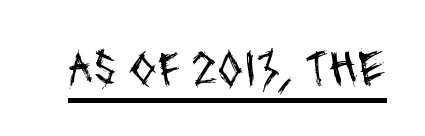
The image shows 50 px regular-weight, condensed sans-serif type; set normal letter spacing, underlined; medium stroke contrast and a large x-height.
